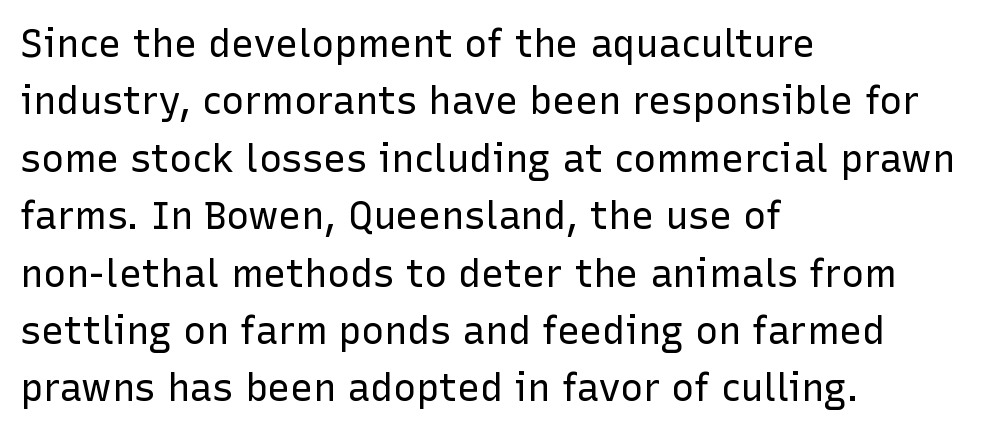
Q: Is the text bold? A: No.
Q: Is the text italic (slanted)? A: No, it is upright.
Q: Is the typeface a serif or a sans-serif typeface? A: Sans-serif.
Q: Is the text underlined? A: No.
Q: How is the paragraph aligned? A: Left-aligned.
Q: Is the spacing between letters normal or unusually wide? A: Normal.
Q: Is the spacing between lines tight, normal or loose? A: Normal.
Q: Width (condensed, normal, or wide)? A: Normal.
Q: Stroke contrast? A: Low.
Q: x-height? A: Medium.
Q: Monospaced? A: No.
